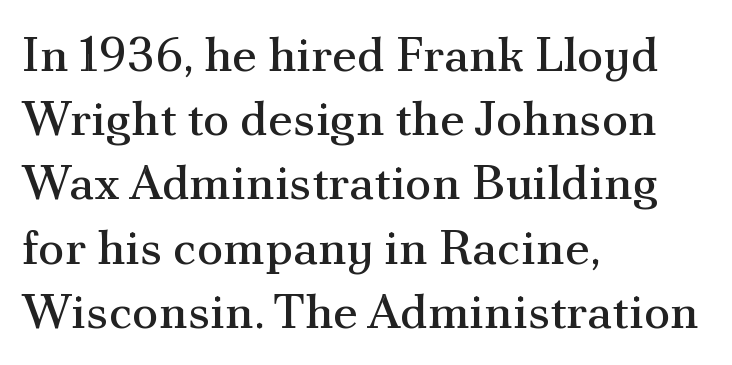
The image shows 49 px regular-weight serif type, upright; set left-aligned, normal line spacing (1.31x), normal letter spacing, not underlined; medium stroke contrast and a small x-height.
